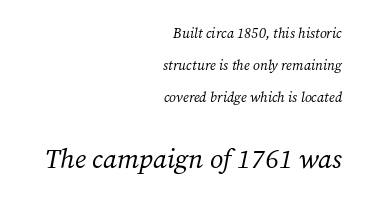
The image shows 27 px text type, italic (leaning right); set right-aligned, loose line spacing (2.27x), normal letter spacing, not underlined; the second (bottom) block is 1.93x larger.
